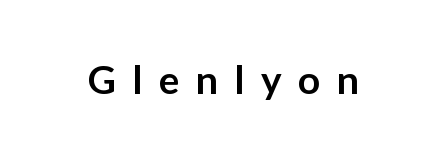
Honestly, there is no underline to notice here at all. Notice how the stems are strictly vertical — no italics here. Stroke terminals: plain, sans-serif. The rendering uses natural spacing where letterforms have individual widths. Students, note that the glyphs here are deliberately spaced far apart.
